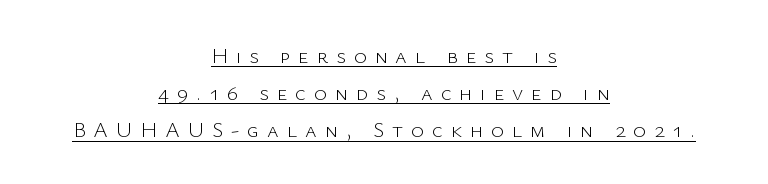
{"italic": "no", "bold": "no", "underline": "yes", "align": "center", "line_spacing": "normal", "line_spacing_ratio": 1.69, "letter_spacing": "wide", "letter_spacing_em": 0.36, "glyph_px": 22}
